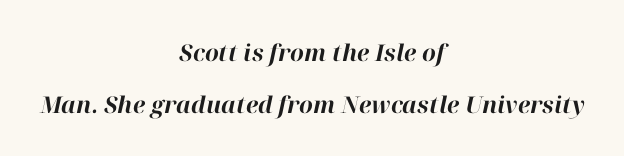
{"italic": "yes", "lean": "right", "slant_degrees": 12, "bold": "yes", "underline": "no", "align": "center", "line_spacing": "loose", "line_spacing_ratio": 2.25, "letter_spacing": "normal", "letter_spacing_em": 0.0, "glyph_px": 23}
